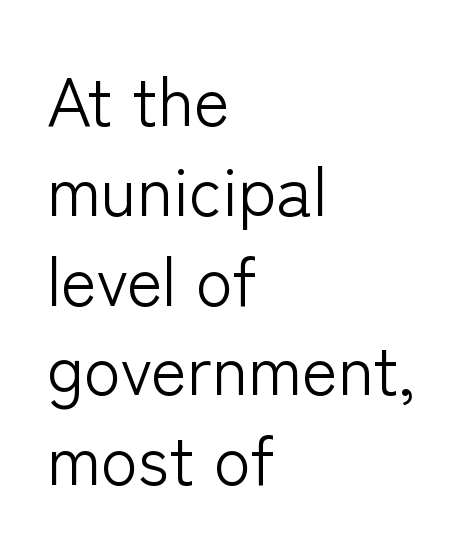
{"serif": "no", "italic": "no", "bold": "no", "weight": "light", "width": "normal", "stroke_contrast": "low", "x_height": "medium", "monospaced": "no", "underline": "no", "align": "left", "line_spacing": "normal", "line_spacing_ratio": 1.32, "letter_spacing": "normal", "letter_spacing_em": 0.0, "glyph_px": 68}
